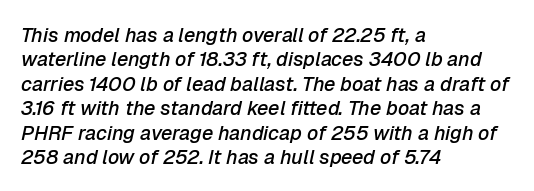
{"italic": "yes", "lean": "right", "slant_degrees": 12, "bold": "semi", "underline": "no", "align": "left", "line_spacing_ratio": 1.22, "letter_spacing": "normal", "letter_spacing_em": 0.0, "glyph_px": 20}
